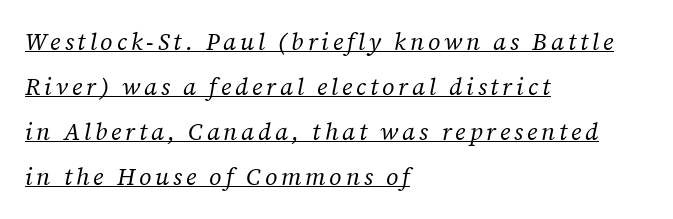
Q: Is the text bold? A: No.
Q: Is the text italic (slanted)? A: Yes, it leans right by about 12 degrees.
Q: Is the text underlined? A: Yes.
Q: How is the paragraph aligned? A: Left-aligned.
